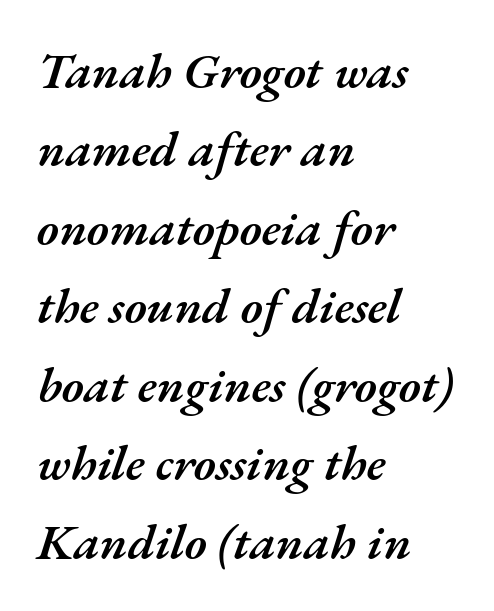
{"italic": "yes", "lean": "right", "slant_degrees": 17, "bold": "semi", "weight": "semibold", "width": "normal", "stroke_contrast": "medium", "x_height": "small", "monospaced": "no", "underline": "no", "align": "left", "line_spacing": "normal", "line_spacing_ratio": 1.57, "letter_spacing": "normal", "letter_spacing_em": 0.0, "glyph_px": 50}
